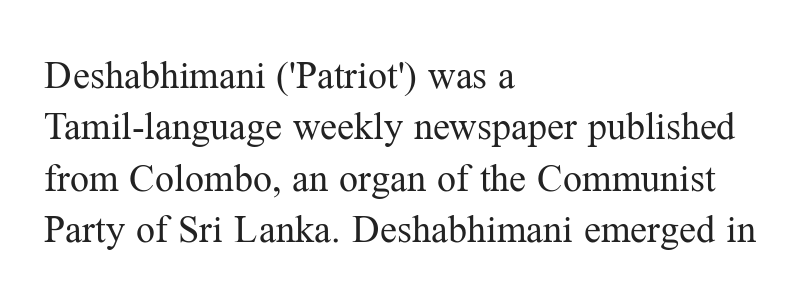
Q: Is the text bold? A: No.
Q: Is the text italic (slanted)? A: No, it is upright.
Q: Is the typeface a serif or a sans-serif typeface? A: Serif.
Q: Is the text underlined? A: No.
Q: How is the paragraph aligned? A: Left-aligned.
Q: Is the spacing between letters normal or unusually wide? A: Normal.
Q: Is the spacing between lines tight, normal or loose? A: Normal.
Q: Width (condensed, normal, or wide)? A: Normal.
Q: Stroke contrast? A: Medium.
Q: x-height? A: Medium.
Q: Monospaced? A: No.
